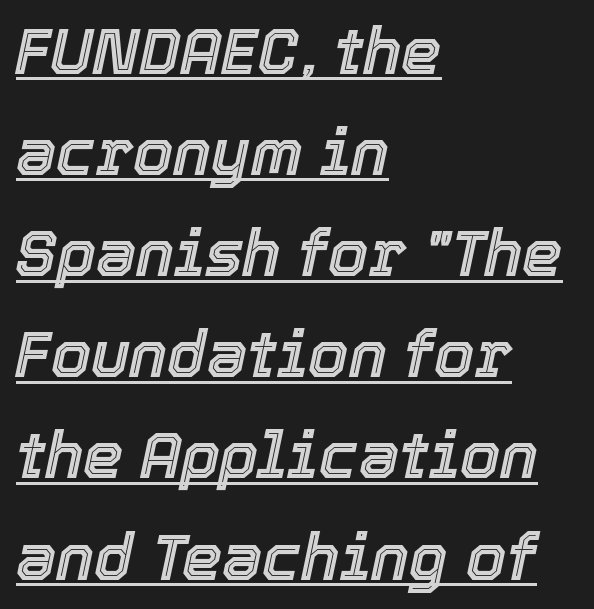
Horizontal bands of white between lines are of average thickness. Observe the lean: these are italic letterforms. Where is the straight margin? On the left. A continuous stroke trails under the words, as in a hyperlink. The letterforms sit shoulder to shoulder at normal distance. Do the characters align in a grid? No, the font is proportional.
